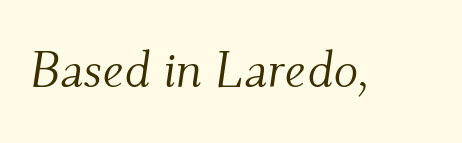
Q: Is the text bold? A: No.
Q: Is the text italic (slanted)? A: Yes, it leans right by about 9 degrees.
Q: Is the typeface a serif or a sans-serif typeface? A: Serif.
Q: Is the text underlined? A: No.
Q: Is the spacing between letters normal or unusually wide? A: Normal.
Q: Width (condensed, normal, or wide)? A: Normal.
Q: Stroke contrast? A: Medium.
Q: x-height? A: Small.
Q: Monospaced? A: No.
